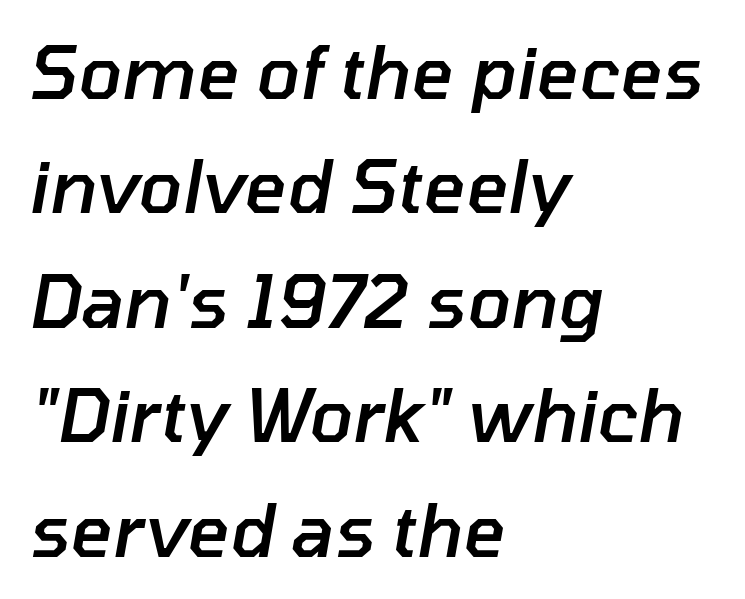
Q: Is the text bold? A: Semi-bold.
Q: Is the text italic (slanted)? A: Yes, it leans right by about 10 degrees.
Q: Is the text underlined? A: No.
Q: How is the paragraph aligned? A: Left-aligned.
Q: Is the spacing between letters normal or unusually wide? A: Normal.
Q: Is the spacing between lines tight, normal or loose? A: Normal.
Q: Width (condensed, normal, or wide)? A: Normal.
Q: Stroke contrast? A: Low.
Q: x-height? A: Medium.
Q: Monospaced? A: No.
